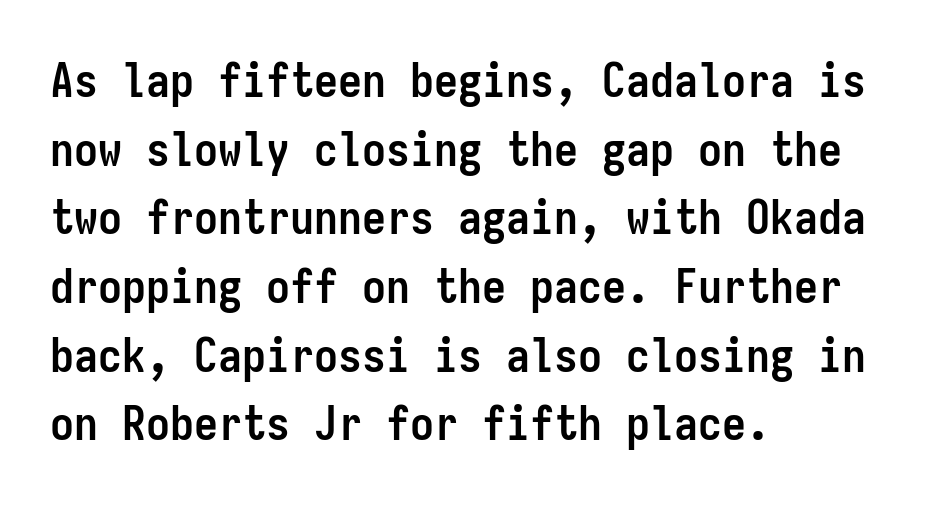
Q: Is the text bold? A: Yes.
Q: Is the text italic (slanted)? A: No, it is upright.
Q: Is the typeface a serif or a sans-serif typeface? A: Sans-serif.
Q: Is the text underlined? A: No.
Q: How is the paragraph aligned? A: Left-aligned.
Q: Is the spacing between letters normal or unusually wide? A: Normal.
Q: Is the spacing between lines tight, normal or loose? A: Normal.
Q: Width (condensed, normal, or wide)? A: Condensed.
Q: Stroke contrast? A: Low.
Q: x-height? A: Medium.
Q: Monospaced? A: Yes.
